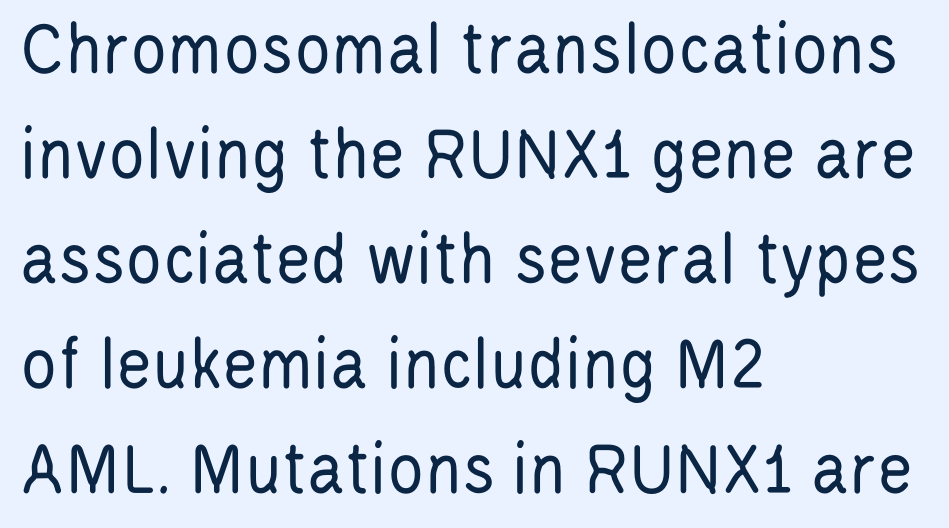
{"serif": "no", "italic": "no", "bold": "no", "weight": "regular", "width": "condensed", "stroke_contrast": "low", "x_height": "large", "monospaced": "no", "underline": "no", "align": "left", "line_spacing": "normal", "line_spacing_ratio": 1.38, "letter_spacing": "normal", "letter_spacing_em": 0.0, "glyph_px": 76}
